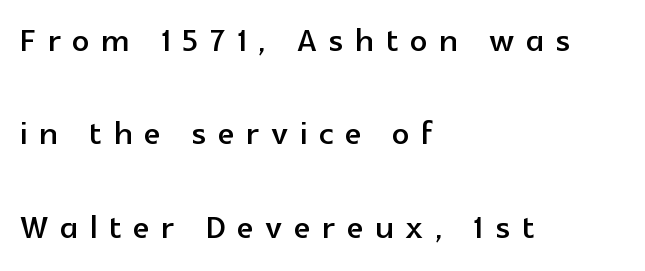
The letters carry no serifs — their stems end cleanly without finishing strokes. A classic flush-left, rag-right setting is used for this passage. The leading is generous, giving the passage an open texture. The passage shown is typed in a proportional face where columns would drift. These lines have a slow, spaced-out rhythm from letter to letter.
